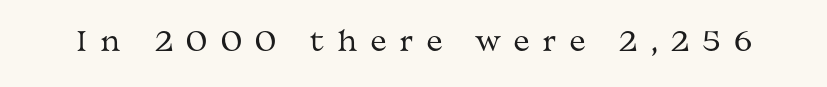
{"italic": "no", "bold": "no", "underline": "no", "letter_spacing": "wide", "letter_spacing_em": 0.49, "glyph_px": 27}
